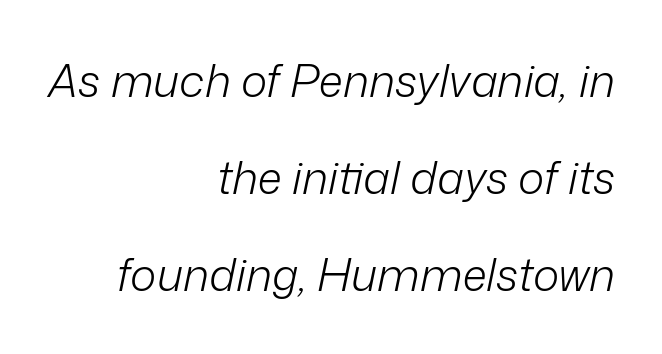
Descenders are the only things crossing below the line. This rendering uses right alignment, leaving the left contour irregular. Heaviness? Minimal to ordinary, like unemphasized prose. Observe the ordinary spacing: letters are neighbours, not strangers.
